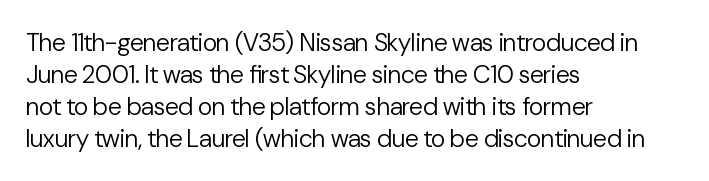
{"italic": "no", "bold": "no", "underline": "no", "align": "left", "line_spacing": "normal", "line_spacing_ratio": 1.28, "letter_spacing": "normal", "letter_spacing_em": 0.0, "glyph_px": 25}
